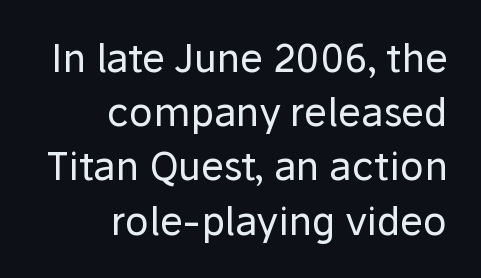
Q: Is the text bold? A: No.
Q: Is the text italic (slanted)? A: No, it is upright.
Q: Is the typeface a serif or a sans-serif typeface? A: Sans-serif.
Q: Is the text underlined? A: No.
Q: How is the paragraph aligned? A: Right-aligned.
Q: Is the spacing between letters normal or unusually wide? A: Normal.
Q: Is the spacing between lines tight, normal or loose? A: Normal.
Q: Width (condensed, normal, or wide)? A: Normal.
Q: Stroke contrast? A: Low.
Q: x-height? A: Medium.
Q: Monospaced? A: No.
